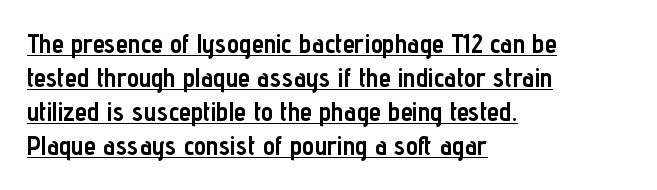
The face used here has the dense, thick strokes of a bold. These lines sit exactly where default settings would place them. Unlike italic type, these characters show no tilt at all. The typesetter has applied underlining to the passage shown. Nobody touched the tracking dial on this one.
